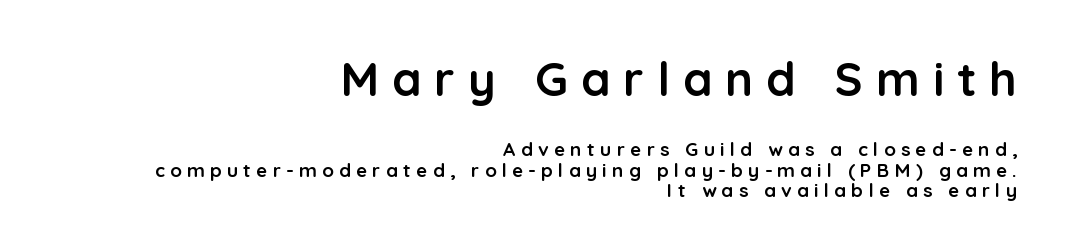
The image shows 47 px semibold sans-serif type, upright; set right-aligned, tight line spacing (1.08x), unusually wide letter spacing (+0.28 em), not underlined; the first (top) block is 2.47x larger; low stroke contrast and a medium x-height.
